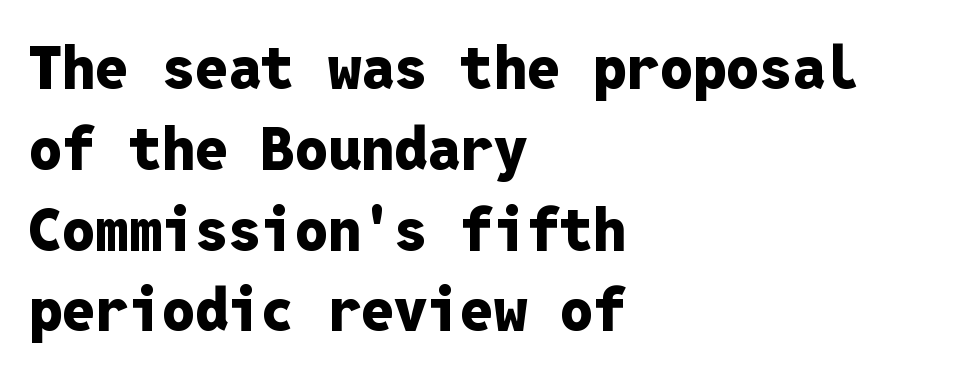
The image shows 59 px heavy sans-serif type, upright, monospaced; set left-aligned, normal line spacing (1.37x), normal letter spacing, not underlined; low stroke contrast and a medium x-height.
